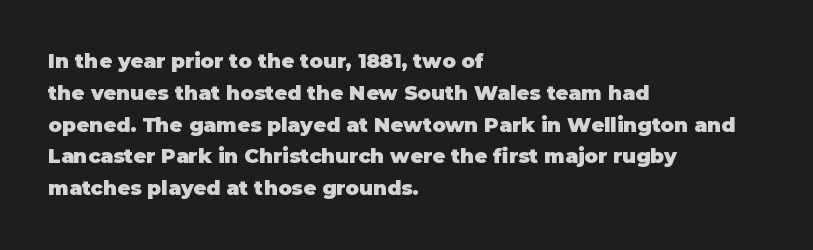
Upright lettering throughout. The foot of each line stays bare and open. Line spacing here is normal. The letters sit at their default tracking, neither squeezed nor spread. The setting favours the left margin, as ordinary paragraphs usually do. These words are printed bold, with thick strokes throughout.
